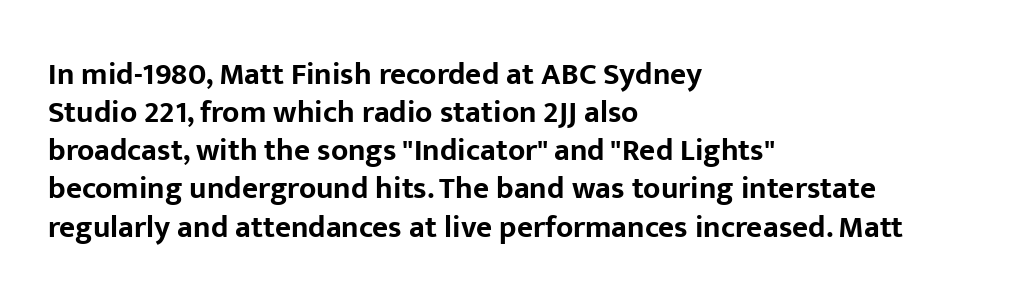
Regarding serifs, this sample does without them. Vertical strokes here are truly vertical. Left-aligned paragraph, ragged on the right. Anything drawn beneath the words? Only blank space. Look at the stroke-to-counter ratio: heavy, a bold. Spacing verdict: proportional, widths tailored to each character.
